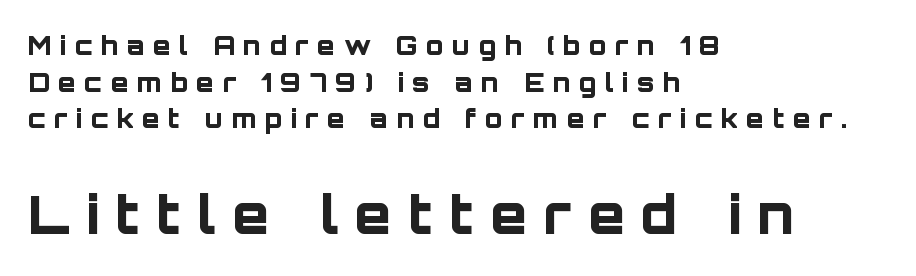
Q: Is the text bold? A: Yes.
Q: Is the text italic (slanted)? A: No, it is upright.
Q: Is the typeface a serif or a sans-serif typeface? A: Sans-serif.
Q: Is the text underlined? A: No.
Q: How is the paragraph aligned? A: Left-aligned.
Q: Is the spacing between letters normal or unusually wide? A: Unusually wide.
Q: Is the spacing between lines tight, normal or loose? A: Normal.
Q: Which block of text is set in a larger size, the first (top) or the second (bottom)? A: The second (bottom) one.
Q: Width (condensed, normal, or wide)? A: Normal.
Q: Stroke contrast? A: Low.
Q: x-height? A: Large.
Q: Monospaced? A: No.
